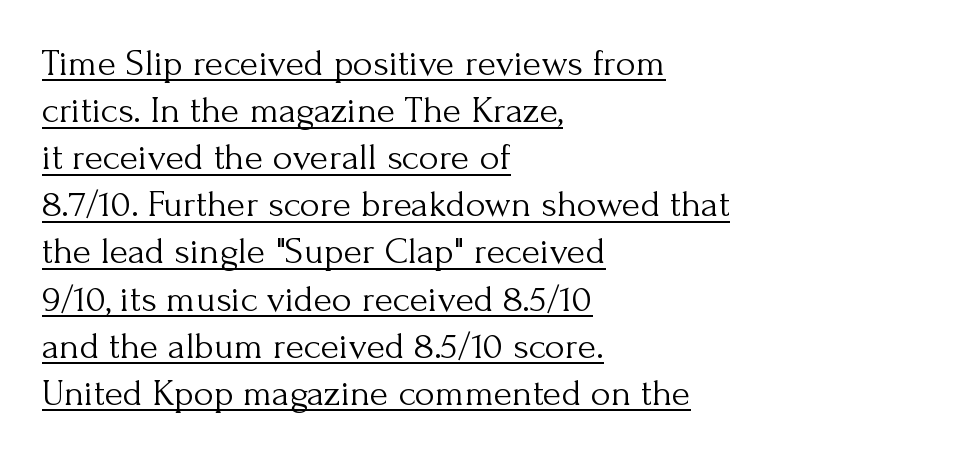
A typesetter would label this face a serif. Descenders here cross a horizontal rule under the line. Leftover space on each line is placed entirely after the last word. You could not count columns in this text — the font is proportionally spaced.
